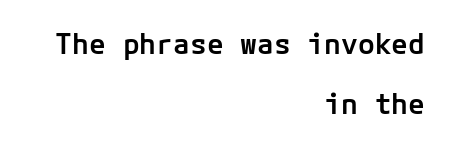
The image shows 28 px semibold sans-serif type, upright; set right-aligned, loose line spacing (2.16x), normal letter spacing, not underlined; low stroke contrast and a medium x-height.
